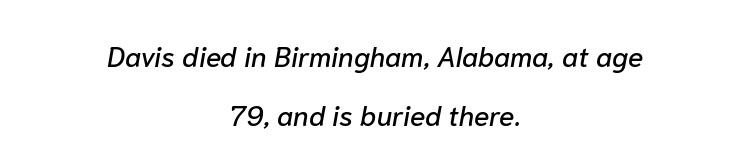
{"italic": "yes", "lean": "right", "slant_degrees": 10, "width": "normal", "stroke_contrast": "low", "x_height": "medium", "monospaced": "no", "underline": "no", "align": "center", "line_spacing": "loose", "line_spacing_ratio": 2.1, "letter_spacing": "normal", "letter_spacing_em": 0.0, "glyph_px": 28}
